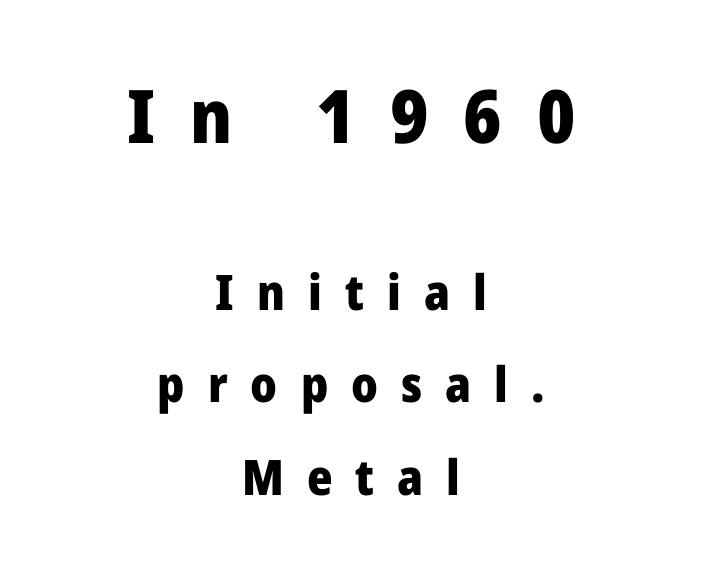
The image shows 74 px heavy sans-serif type, upright; set centered, line spacing 1.88x, unusually wide letter spacing (+0.47 em), not underlined; the first (top) block is 1.51x larger; low stroke contrast and a medium x-height.
